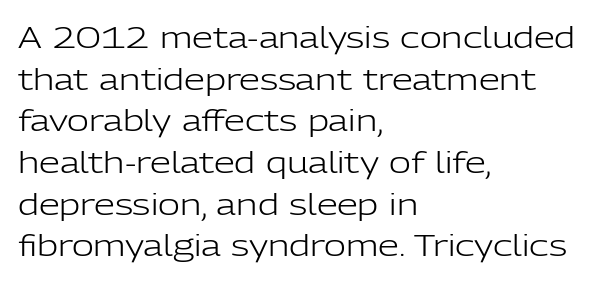
Q: Is the text bold? A: No.
Q: Is the text italic (slanted)? A: No, it is upright.
Q: Is the typeface a serif or a sans-serif typeface? A: Sans-serif.
Q: Is the text underlined? A: No.
Q: How is the paragraph aligned? A: Left-aligned.
Q: Is the spacing between letters normal or unusually wide? A: Normal.
Q: Is the spacing between lines tight, normal or loose? A: Normal.
Q: Width (condensed, normal, or wide)? A: Normal.
Q: Stroke contrast? A: Low.
Q: x-height? A: Medium.
Q: Monospaced? A: No.
